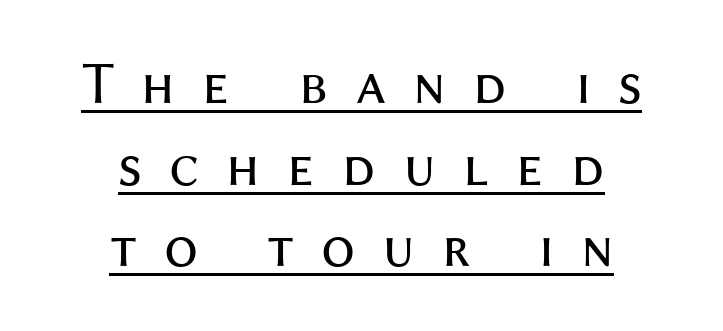
{"serif": "no", "italic": "no", "bold": "no", "weight": "regular", "width": "normal", "stroke_contrast": "medium", "x_height": "medium", "monospaced": "no", "underline": "yes", "align": "center", "line_spacing": "normal", "line_spacing_ratio": 1.36, "letter_spacing": "wide", "letter_spacing_em": 0.45, "glyph_px": 60}
